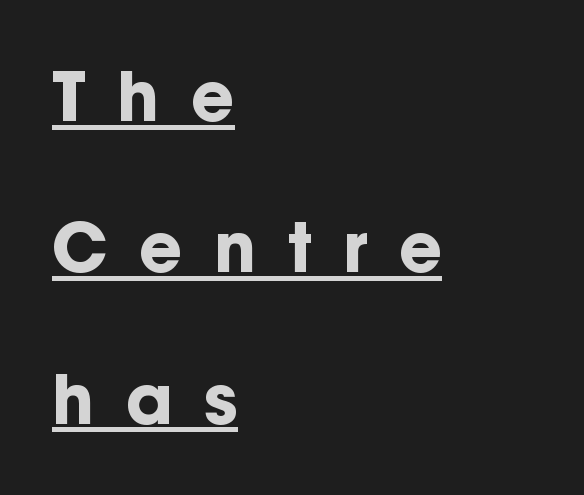
Honestly, the underline is the first thing you notice here. The passage shown is typeset with a sans-serif family. The passage shown stacks its lines with a broad gap. Students, note that the glyphs here are deliberately spaced far apart. If you drew a line through each stem, it would be perfectly vertical.
